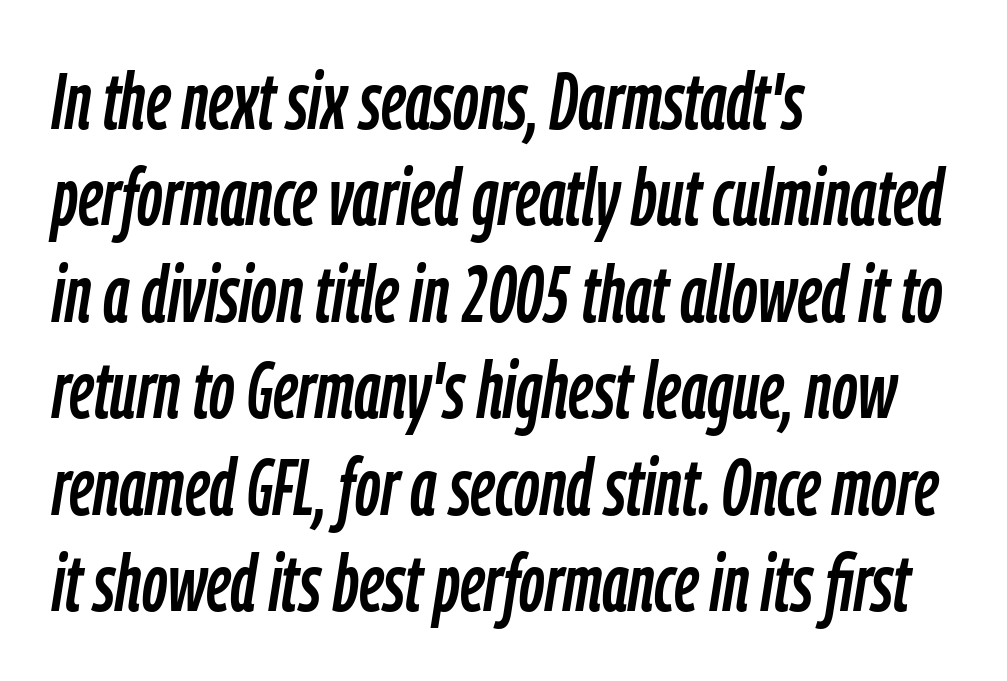
{"italic": "yes", "lean": "right", "slant_degrees": 9, "width": "condensed", "stroke_contrast": "low", "x_height": "medium", "monospaced": "no", "underline": "no", "align": "left", "line_spacing_ratio": 1.22, "letter_spacing": "normal", "letter_spacing_em": 0.0, "glyph_px": 79}
